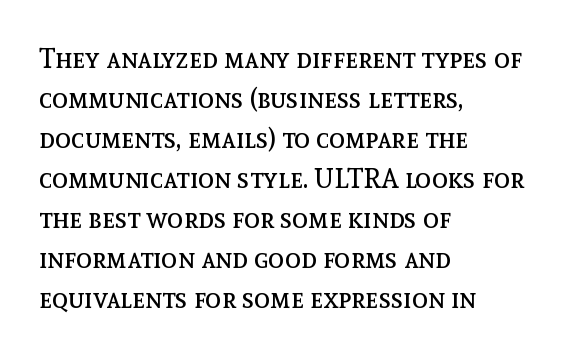
Italic: no, the glyphs are upright roman. Observe the ordinary spacing: letters are neighbours, not strangers. Line spacing here is normal. The zone under the glyphs is completely vacant. These lines stack with their left ends in a neat column.
